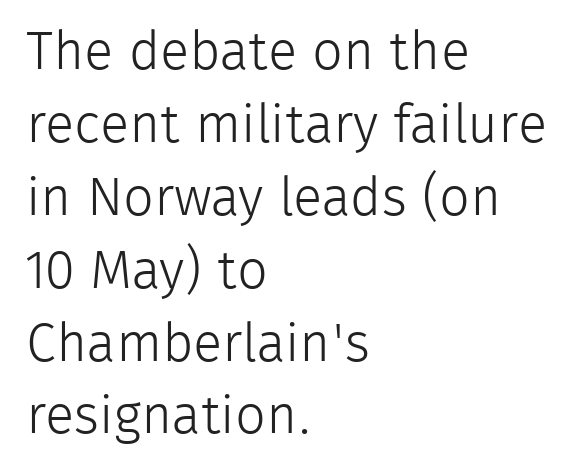
Q: Is the text bold? A: No.
Q: Is the text italic (slanted)? A: No, it is upright.
Q: Is the typeface a serif or a sans-serif typeface? A: Sans-serif.
Q: Is the text underlined? A: No.
Q: How is the paragraph aligned? A: Left-aligned.
Q: Is the spacing between letters normal or unusually wide? A: Normal.
Q: Is the spacing between lines tight, normal or loose? A: Normal.
Q: Width (condensed, normal, or wide)? A: Normal.
Q: Stroke contrast? A: Low.
Q: x-height? A: Medium.
Q: Monospaced? A: No.
